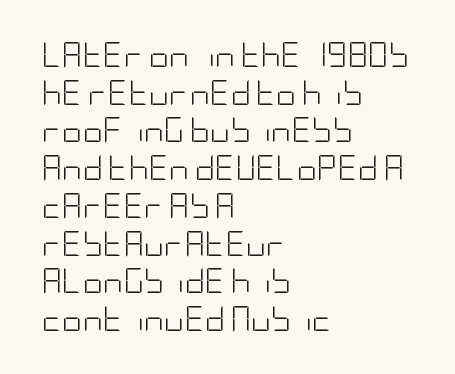
The face used here is rendered with its standard letterfit. Just letters on the line, the space beneath them empty. Caption: face not bold, strokes unweighted. Line spacing here is normal.
